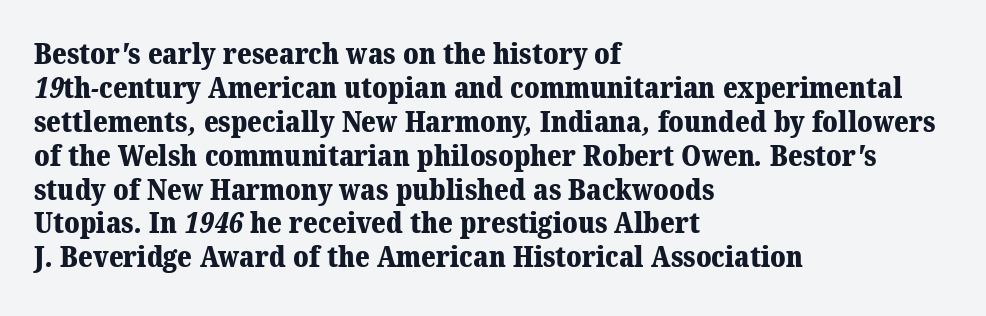
Q: Is the text bold? A: Yes.
Q: Is the typeface a serif or a sans-serif typeface? A: Serif.
Q: Is the text underlined? A: No.
Q: How is the paragraph aligned? A: Left-aligned.
Q: Is the spacing between letters normal or unusually wide? A: Normal.
Q: Width (condensed, normal, or wide)? A: Normal.
Q: Stroke contrast? A: Medium.
Q: x-height? A: Medium.
Q: Monospaced? A: No.
